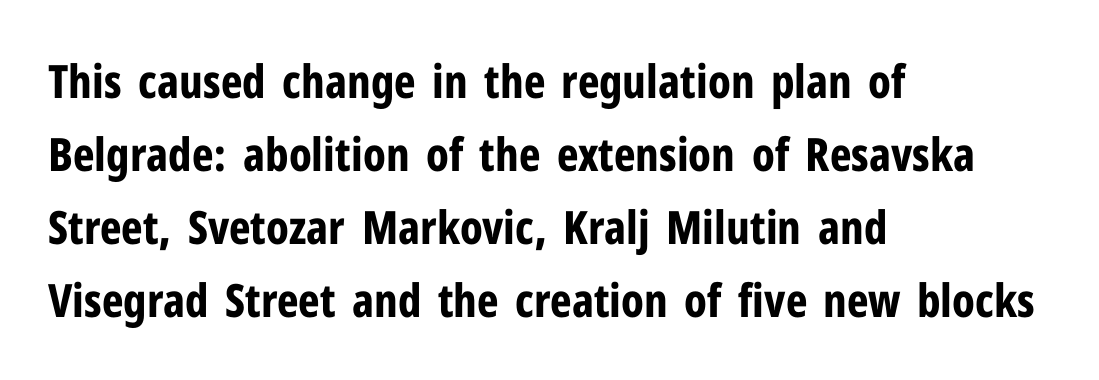
Q: Is the text bold? A: Yes.
Q: Is the text italic (slanted)? A: No, it is upright.
Q: Is the typeface a serif or a sans-serif typeface? A: Sans-serif.
Q: Is the text underlined? A: No.
Q: How is the paragraph aligned? A: Left-aligned.
Q: Is the spacing between letters normal or unusually wide? A: Normal.
Q: Is the spacing between lines tight, normal or loose? A: Normal.
Q: Width (condensed, normal, or wide)? A: Condensed.
Q: Stroke contrast? A: Low.
Q: x-height? A: Medium.
Q: Monospaced? A: No.
